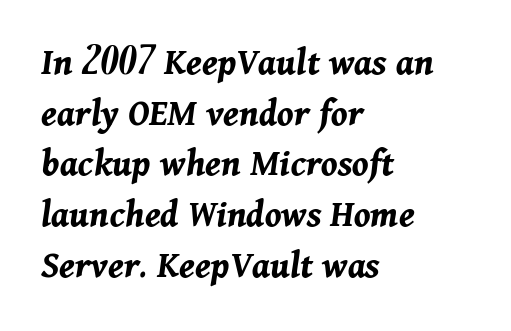
Q: Is the text bold? A: Yes.
Q: Is the text italic (slanted)? A: Yes, it leans right by about 11 degrees.
Q: Is the text underlined? A: No.
Q: How is the paragraph aligned? A: Left-aligned.
Q: Is the spacing between letters normal or unusually wide? A: Normal.
Q: Is the spacing between lines tight, normal or loose? A: Normal.
Q: Width (condensed, normal, or wide)? A: Normal.
Q: Stroke contrast? A: Medium.
Q: x-height? A: Medium.
Q: Monospaced? A: No.
